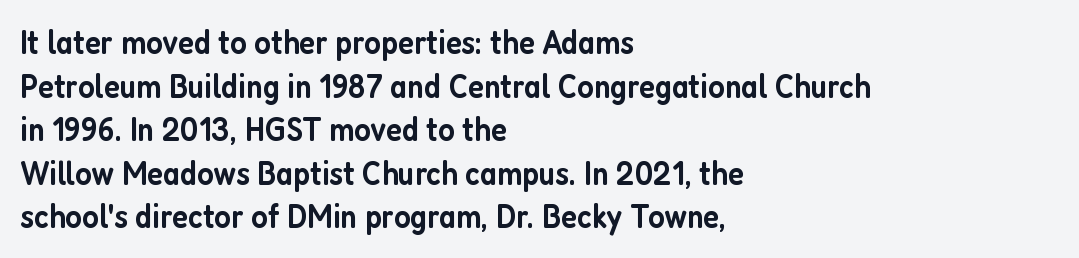
Q: Is the text bold? A: Semi-bold.
Q: Is the text italic (slanted)? A: No, it is upright.
Q: Is the typeface a serif or a sans-serif typeface? A: Sans-serif.
Q: Is the text underlined? A: No.
Q: How is the paragraph aligned? A: Left-aligned.
Q: Is the spacing between letters normal or unusually wide? A: Normal.
Q: Is the spacing between lines tight, normal or loose? A: Normal.
Q: Width (condensed, normal, or wide)? A: Condensed.
Q: Stroke contrast? A: Low.
Q: x-height? A: Medium.
Q: Monospaced? A: No.
